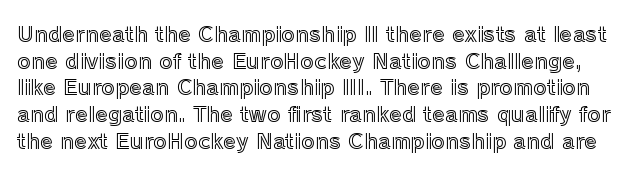
{"italic": "no", "underline": "no", "line_spacing": "normal", "line_spacing_ratio": 1.27, "letter_spacing": "normal", "letter_spacing_em": 0.0, "glyph_px": 21}
